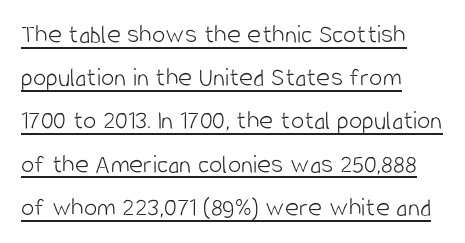
A student would call this left alignment; a typographer would say flush left, rag right. It's the straight-up-and-down kind of type. No heavy texture on the line: the type isn't bold. The vertical gap from one line to the next is medium. The sample's only ornament is a line tracing under the words. The horizontal fit of the characters is conventional and even.
